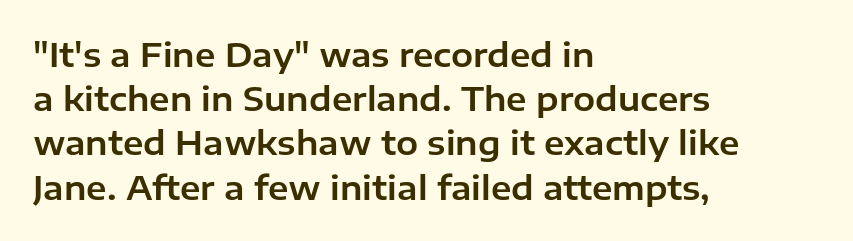
{"serif": "no", "italic": "no", "width": "normal", "stroke_contrast": "low", "x_height": "medium", "monospaced": "no", "underline": "no", "align": "left", "line_spacing": "normal", "line_spacing_ratio": 1.34, "letter_spacing": "normal", "letter_spacing_em": 0.0, "glyph_px": 33}
